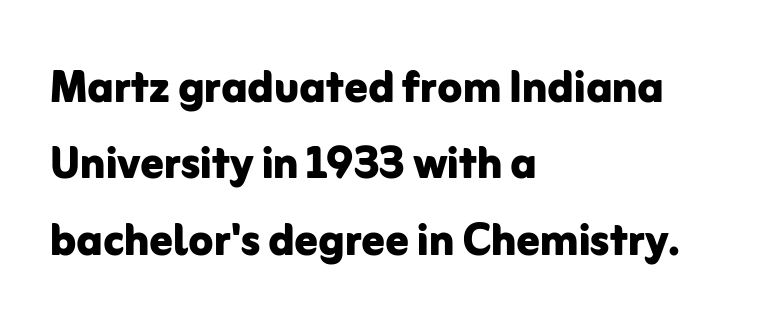
Q: Is the text bold? A: Yes.
Q: Is the text italic (slanted)? A: No, it is upright.
Q: Is the typeface a serif or a sans-serif typeface? A: Sans-serif.
Q: Is the text underlined? A: No.
Q: How is the paragraph aligned? A: Left-aligned.
Q: Is the spacing between letters normal or unusually wide? A: Normal.
Q: Is the spacing between lines tight, normal or loose? A: Normal.
Q: Width (condensed, normal, or wide)? A: Normal.
Q: Stroke contrast? A: Low.
Q: x-height? A: Medium.
Q: Monospaced? A: No.
